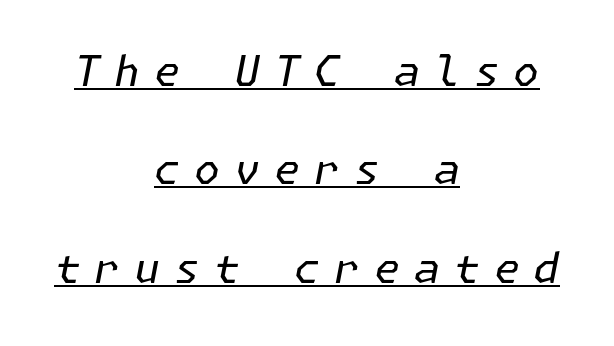
The image shows 42 px regular-weight type, italic (leaning right); set centered, loose line spacing (2.34x), unusually wide letter spacing (+0.33 em), underlined; low stroke contrast and a medium x-height.
